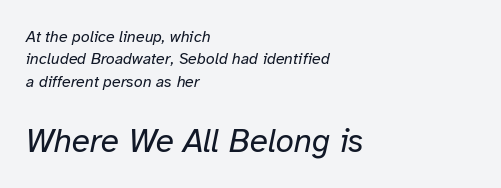
Q: Is the text bold? A: No.
Q: Is the text italic (slanted)? A: Yes, it leans right by about 12 degrees.
Q: Is the text underlined? A: No.
Q: How is the paragraph aligned? A: Left-aligned.
Q: Is the spacing between letters normal or unusually wide? A: Normal.
Q: Is the spacing between lines tight, normal or loose? A: Normal.
Q: Which block of text is set in a larger size, the first (top) or the second (bottom)? A: The second (bottom) one.
Q: Width (condensed, normal, or wide)? A: Normal.
Q: Stroke contrast? A: Low.
Q: x-height? A: Medium.
Q: Monospaced? A: No.
